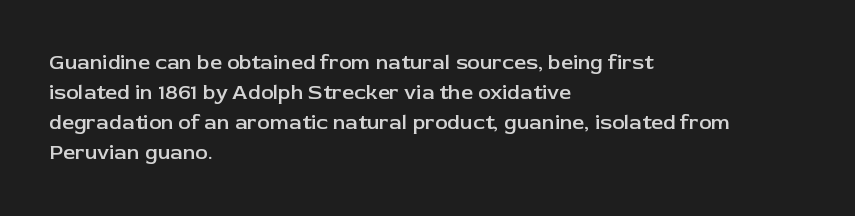
What weight is shown? A semibold, between regular and bold. Nobody touched the tracking dial on this one. This sample keeps an unexceptional amount of space between lines. The typography opts for an upright posture over an oblique one. These lines stack with their left ends in a neat column. The specimen omits any rule beneath the text block's lines.
